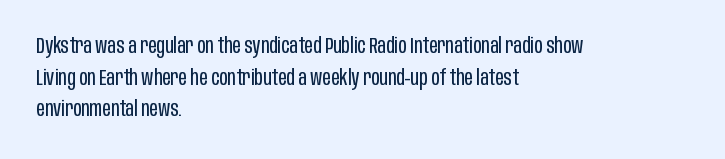
{"italic": "no", "bold": "no", "underline": "no", "align": "left", "line_spacing": "normal", "line_spacing_ratio": 1.51, "letter_spacing": "normal", "letter_spacing_em": 0.0, "glyph_px": 21}
